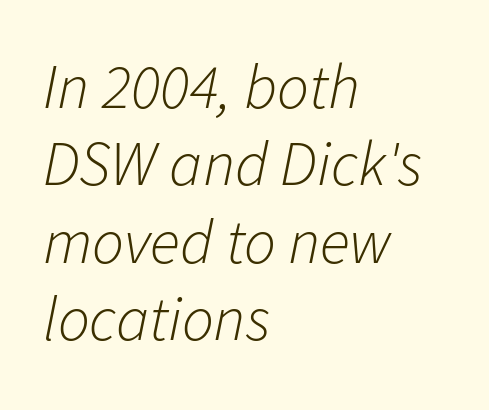
The image shows 63 px light type, italic (leaning right); set left-aligned, line spacing 1.23x, normal letter spacing, not underlined; low stroke contrast and a medium x-height.
